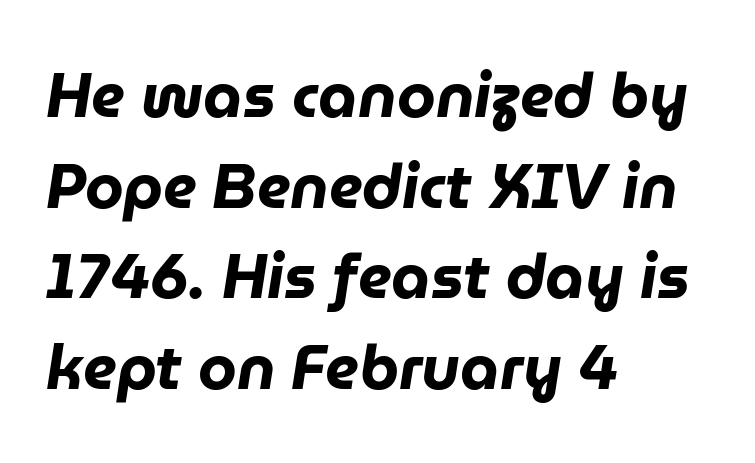
The image shows 62 px heavy type, italic (leaning right); set left-aligned, normal line spacing (1.46x), normal letter spacing, not underlined; low stroke contrast and a medium x-height.
